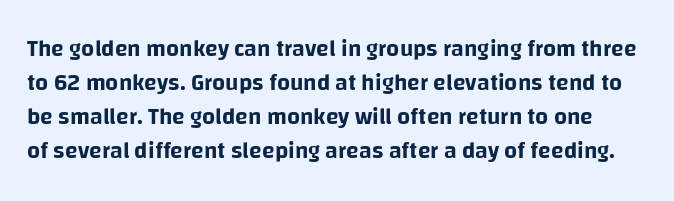
{"italic": "no", "underline": "no", "line_spacing": "normal", "line_spacing_ratio": 1.48, "letter_spacing": "normal", "letter_spacing_em": 0.0, "glyph_px": 23}
